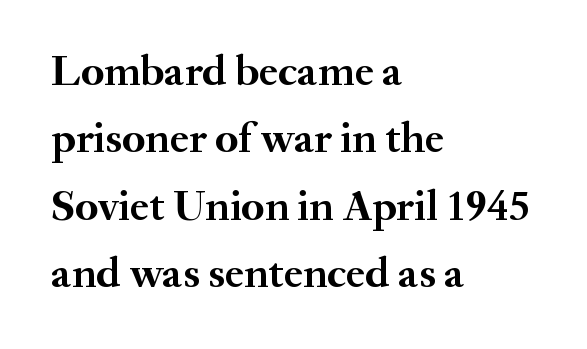
The image shows 44 px semibold serif type, upright; set left-aligned, normal line spacing (1.53x), normal letter spacing, not underlined; medium stroke contrast and a small x-height.
